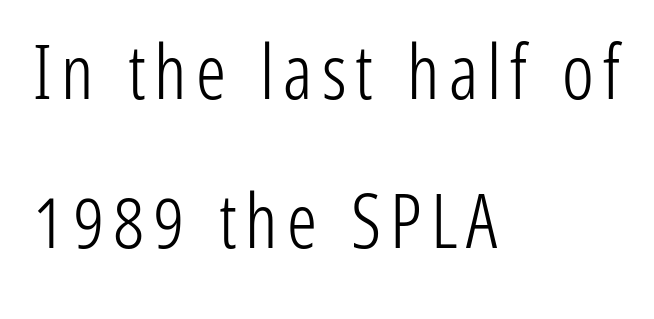
The image shows 75 px light, condensed sans-serif type, upright; set left-aligned, loose line spacing (1.99x), not underlined; low stroke contrast and a medium x-height.
